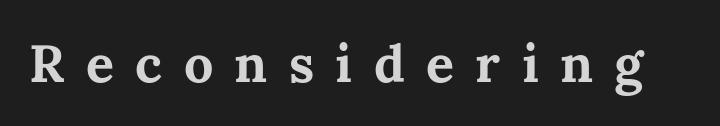
{"serif": "yes", "italic": "no", "bold": "yes", "weight": "bold", "width": "normal", "stroke_contrast": "medium", "x_height": "medium", "monospaced": "no", "underline": "no", "letter_spacing": "wide", "letter_spacing_em": 0.41, "glyph_px": 52}
